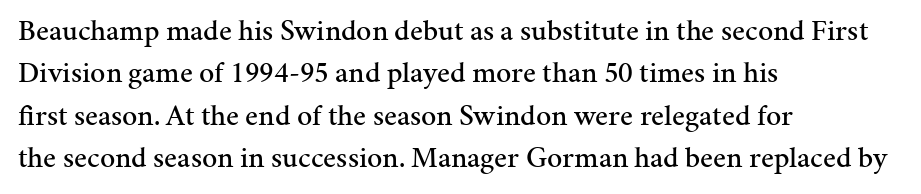
The image shows 30 px serif type, upright; set left-aligned, normal line spacing (1.41x), normal letter spacing, not underlined; medium stroke contrast and a medium x-height.
